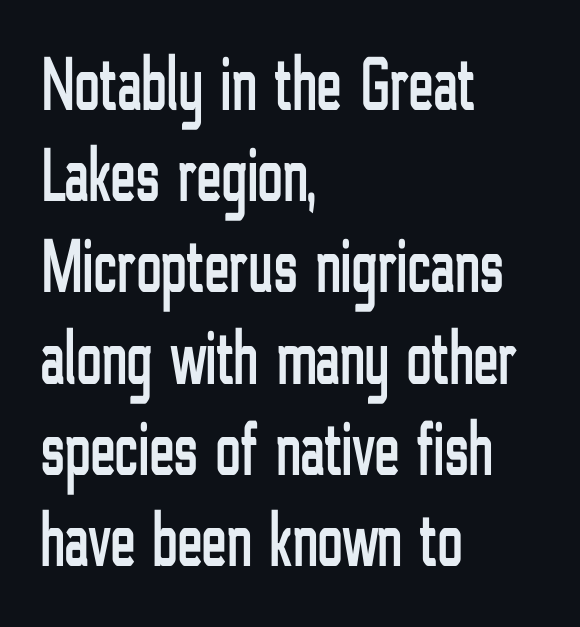
Q: Is the text italic (slanted)? A: No, it is upright.
Q: Is the typeface a serif or a sans-serif typeface? A: Sans-serif.
Q: Is the text underlined? A: No.
Q: How is the paragraph aligned? A: Left-aligned.
Q: Is the spacing between letters normal or unusually wide? A: Normal.
Q: Width (condensed, normal, or wide)? A: Condensed.
Q: Stroke contrast? A: Low.
Q: x-height? A: Medium.
Q: Monospaced? A: No.
